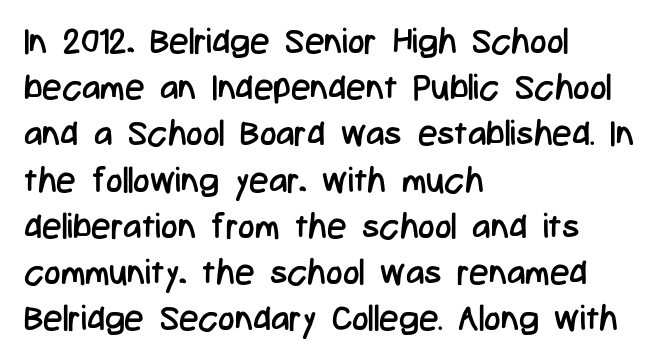
{"serif": "no", "italic": "no", "bold": "no", "weight": "regular", "width": "condensed", "stroke_contrast": "low", "x_height": "medium", "monospaced": "no", "underline": "no", "align": "left", "line_spacing": "normal", "line_spacing_ratio": 1.32, "letter_spacing": "normal", "letter_spacing_em": 0.0, "glyph_px": 35}
